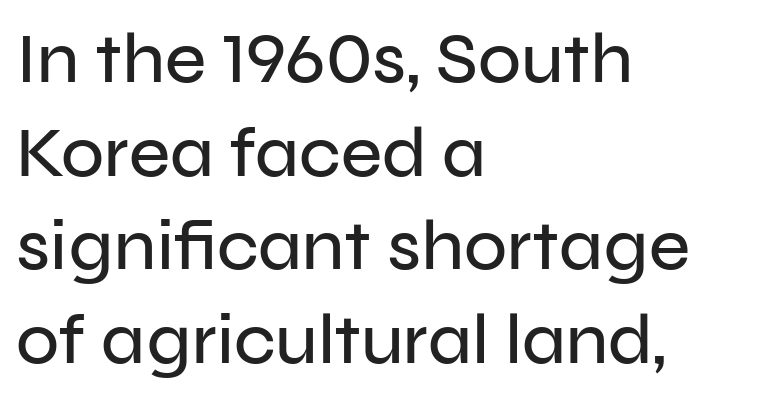
The image shows 71 px sans-serif type, upright; set left-aligned, normal line spacing (1.32x), normal letter spacing, not underlined; low stroke contrast and a medium x-height.
